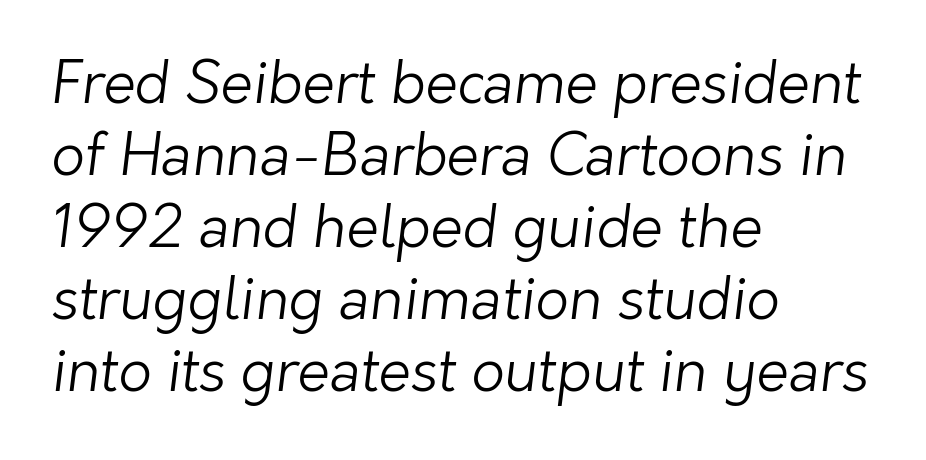
Q: Is the text bold? A: No.
Q: Is the typeface a serif or a sans-serif typeface? A: Sans-serif.
Q: Is the text underlined? A: No.
Q: How is the paragraph aligned? A: Left-aligned.
Q: Is the spacing between letters normal or unusually wide? A: Normal.
Q: Width (condensed, normal, or wide)? A: Normal.
Q: Stroke contrast? A: Low.
Q: x-height? A: Medium.
Q: Monospaced? A: No.
